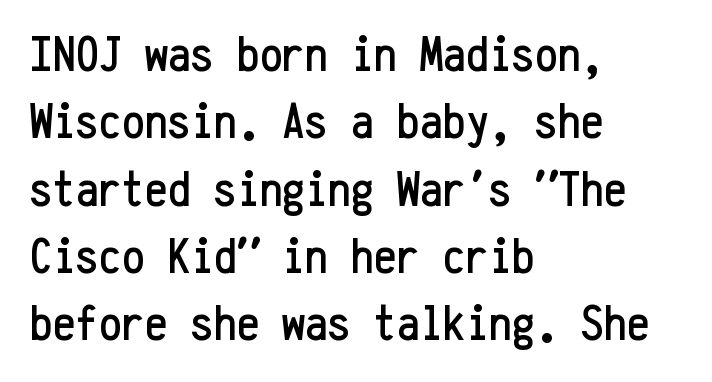
Q: Is the text italic (slanted)? A: No, it is upright.
Q: Is the typeface a serif or a sans-serif typeface? A: Sans-serif.
Q: Is the text underlined? A: No.
Q: How is the paragraph aligned? A: Left-aligned.
Q: Is the spacing between letters normal or unusually wide? A: Normal.
Q: Is the spacing between lines tight, normal or loose? A: Normal.
Q: Width (condensed, normal, or wide)? A: Condensed.
Q: Stroke contrast? A: Low.
Q: x-height? A: Medium.
Q: Monospaced? A: Yes.
